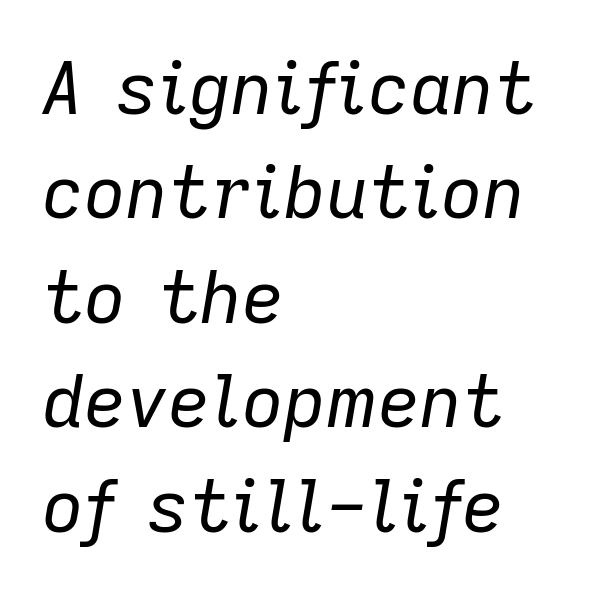
The image shows 73 px regular-weight type, italic (leaning right); set left-aligned, normal line spacing (1.43x), normal letter spacing, not underlined; low stroke contrast and a medium x-height.
